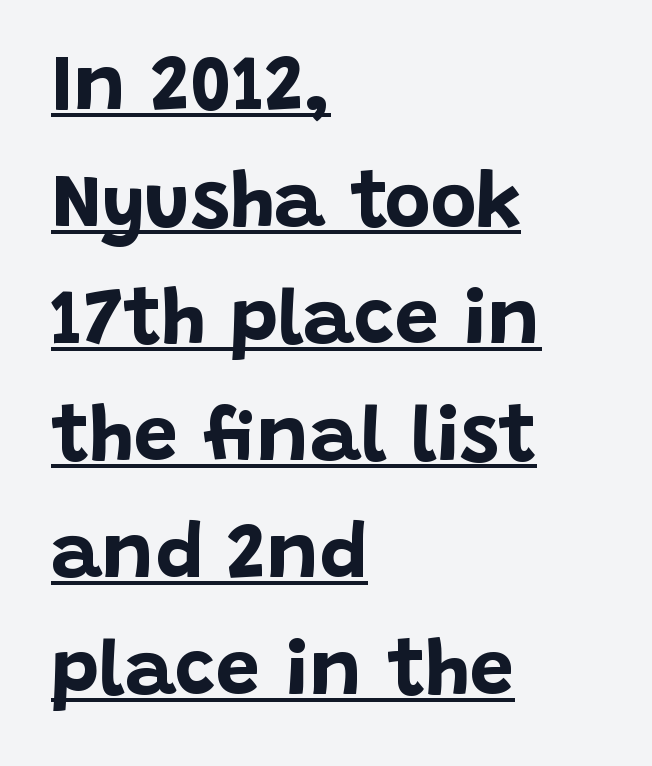
The image shows 79 px bold sans-serif type, upright; set left-aligned, normal line spacing (1.48x), normal letter spacing, underlined; low stroke contrast and a large x-height.
